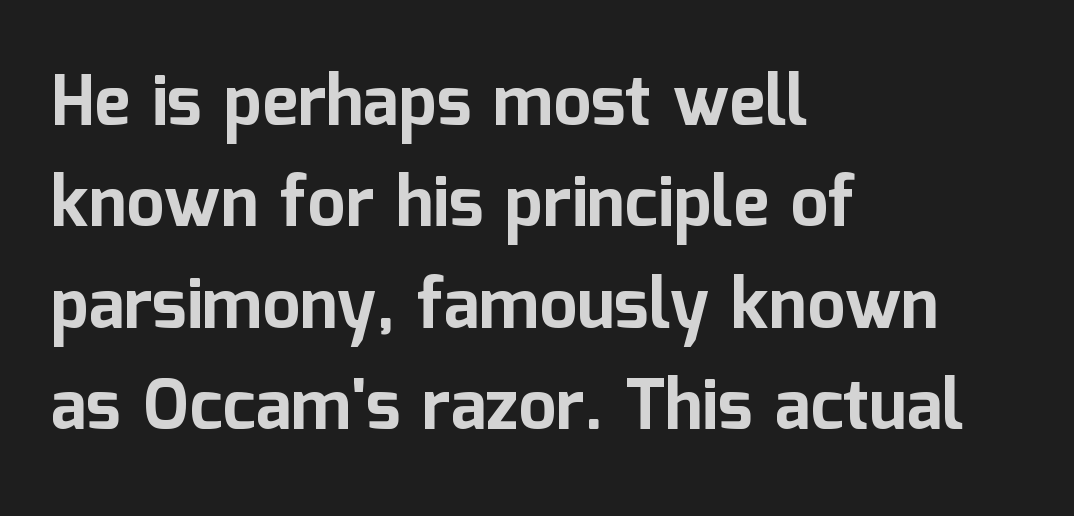
Q: Is the text bold? A: Yes.
Q: Is the text italic (slanted)? A: No, it is upright.
Q: Is the typeface a serif or a sans-serif typeface? A: Sans-serif.
Q: Is the text underlined? A: No.
Q: How is the paragraph aligned? A: Left-aligned.
Q: Is the spacing between letters normal or unusually wide? A: Normal.
Q: Is the spacing between lines tight, normal or loose? A: Normal.
Q: Width (condensed, normal, or wide)? A: Normal.
Q: Stroke contrast? A: Low.
Q: x-height? A: Medium.
Q: Monospaced? A: No.
